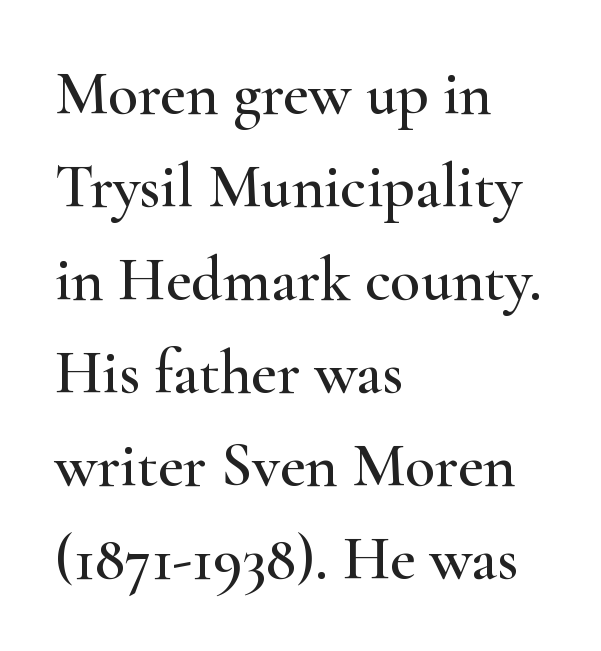
The image shows 62 px wide serif type, upright; set left-aligned, normal line spacing (1.5x), normal letter spacing, not underlined; high stroke contrast and a small x-height.
